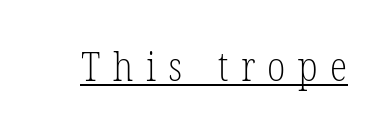
{"serif": "yes", "italic": "no", "bold": "no", "weight": "light", "width": "condensed", "stroke_contrast": "low", "x_height": "medium", "monospaced": "no", "underline": "yes", "letter_spacing": "wide", "letter_spacing_em": 0.31, "glyph_px": 40}
